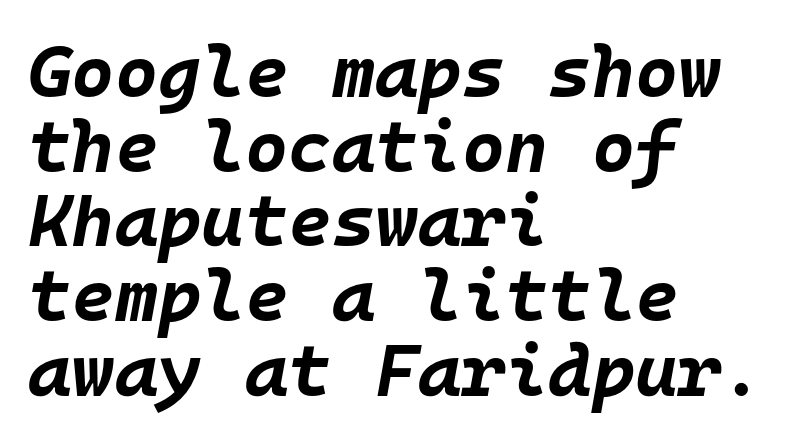
{"italic": "yes", "lean": "right", "slant_degrees": 10, "bold": "yes", "weight": "bold", "width": "normal", "stroke_contrast": "low", "x_height": "large", "monospaced": "yes", "underline": "no", "align": "left", "line_spacing": "tight", "line_spacing_ratio": 1.01, "letter_spacing": "normal", "letter_spacing_em": 0.0, "glyph_px": 74}
